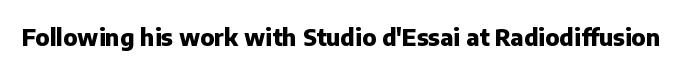
The image shows 23 px bold type, upright; set normal letter spacing, not underlined.
